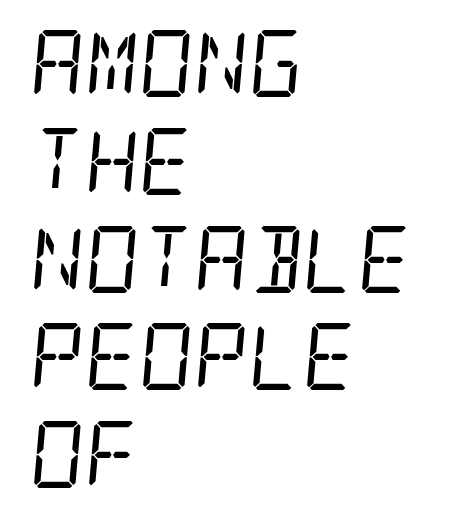
The image shows 67 px regular-weight, condensed serif type, italic (leaning right); set left-aligned, normal line spacing (1.46x), normal letter spacing, not underlined; low stroke contrast and a large x-height.
